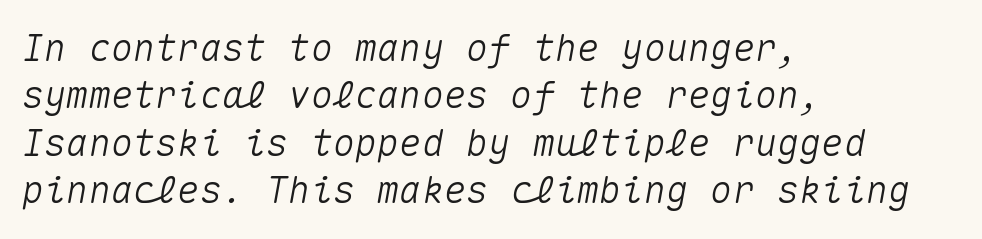
{"italic": "yes", "lean": "right", "slant_degrees": 10, "width": "normal", "stroke_contrast": "medium", "x_height": "medium", "monospaced": "yes", "underline": "no", "align": "left", "line_spacing": "normal", "line_spacing_ratio": 1.28, "letter_spacing": "normal", "letter_spacing_em": 0.0, "glyph_px": 37}
